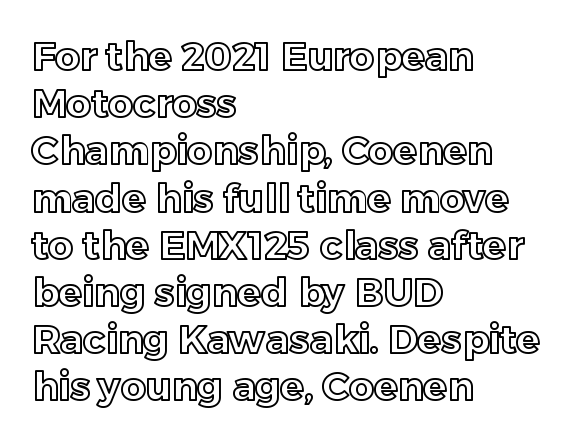
The image shows 39 px text type, upright; set left-aligned, line spacing 1.21x, normal letter spacing, not underlined; a medium x-height.
